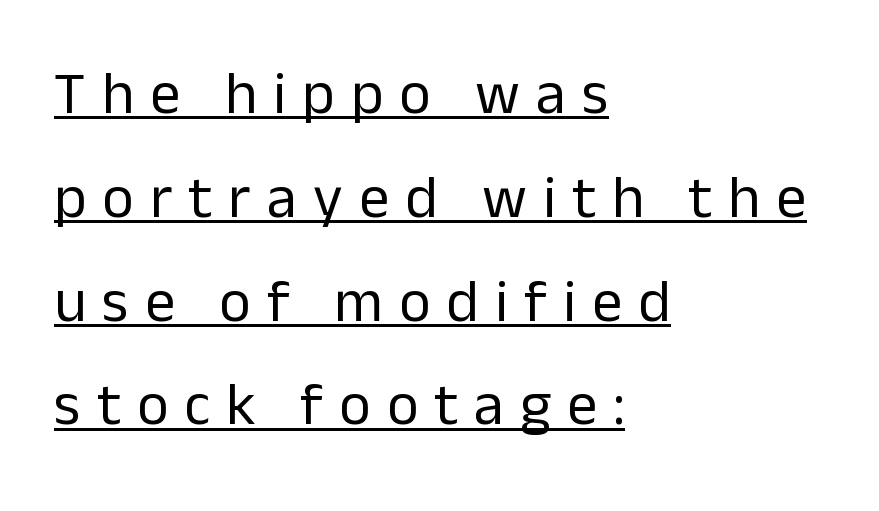
Character widths vary here, with narrow letters taking less room than wide ones. The typeface chosen for these lines omits serifs. Between one letter and the next there's a generous, obvious gap. The font sits on the lighter half of the weight spectrum, regular included. The rendered words wear a rule along their underside. Posture: straight, roman, zero tilt.
